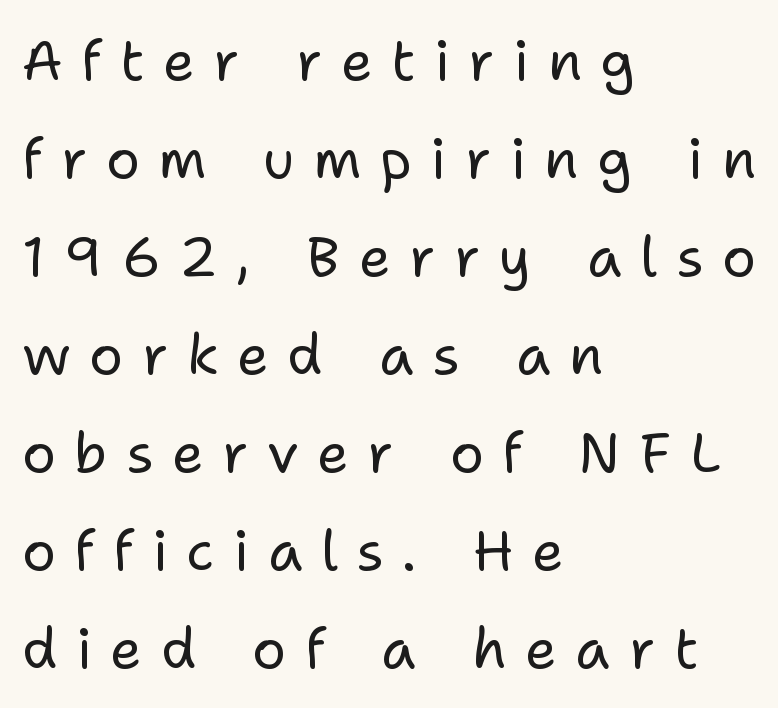
{"serif": "no", "italic": "no", "bold": "no", "weight": "regular", "width": "normal", "stroke_contrast": "low", "x_height": "medium", "monospaced": "no", "underline": "no", "align": "left", "line_spacing_ratio": 1.75, "letter_spacing": "wide", "letter_spacing_em": 0.33, "glyph_px": 56}
